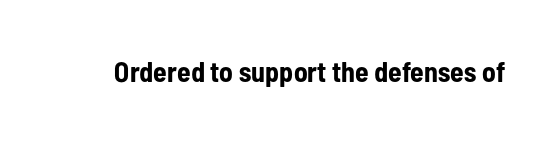
The image shows 28 px bold, condensed sans-serif type, upright; set normal letter spacing, not underlined; low stroke contrast and a medium x-height.
